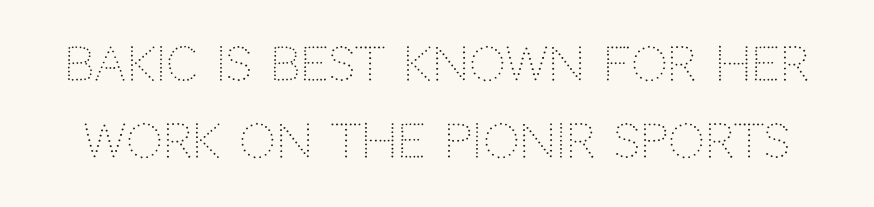
The image shows 46 px light sans-serif type, upright; set normal line spacing (1.68x), normal letter spacing, not underlined; low stroke contrast and a large x-height.
